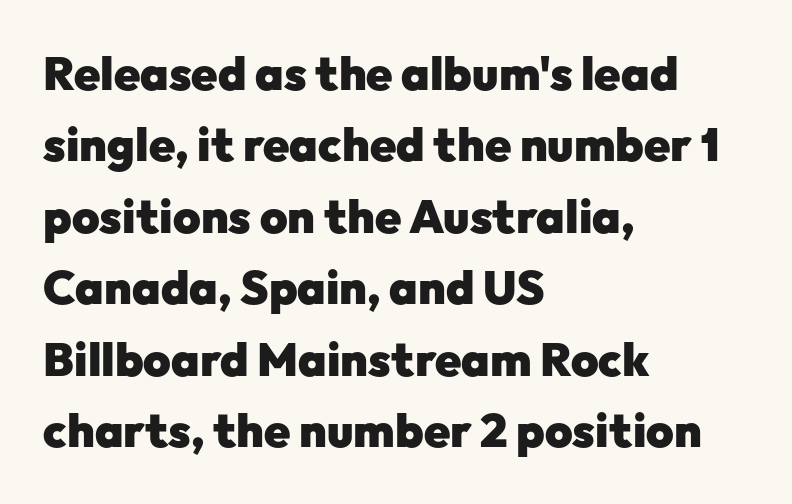
In CSS terms this would be text-align: left. Typographically, this falls in the sans-serif category. The rows are spaced the way most documents space them. No extra tracking has been applied to these lines. Only glyphs here, with clear space below each row. The typesetting leans heavy: a genuine bold.
